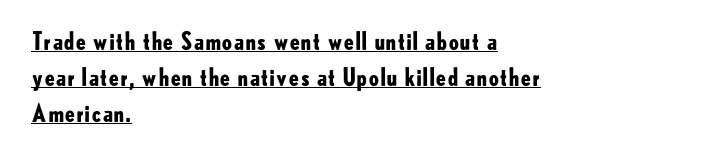
The image shows 24 px bold type, upright; set left-aligned, normal line spacing (1.5x), normal letter spacing, underlined.
